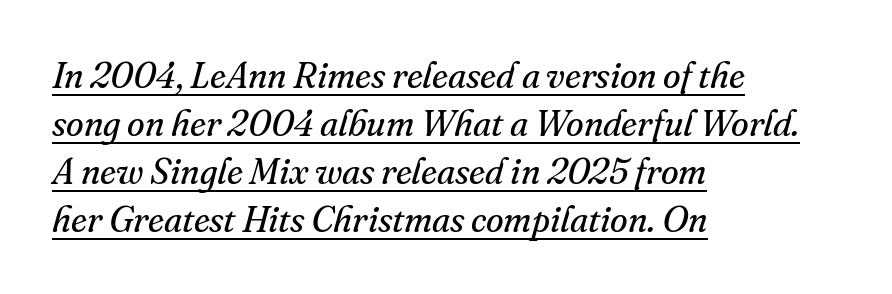
The cut favours lightness, reaching ordinary text weight at its darkest. Each line of the rendering has a horizontal stroke beneath the glyphs. How are the letters spaced? Ordinarily, with no added tracking. Serif or sans? Serif — the stroke terminals have little feet.
